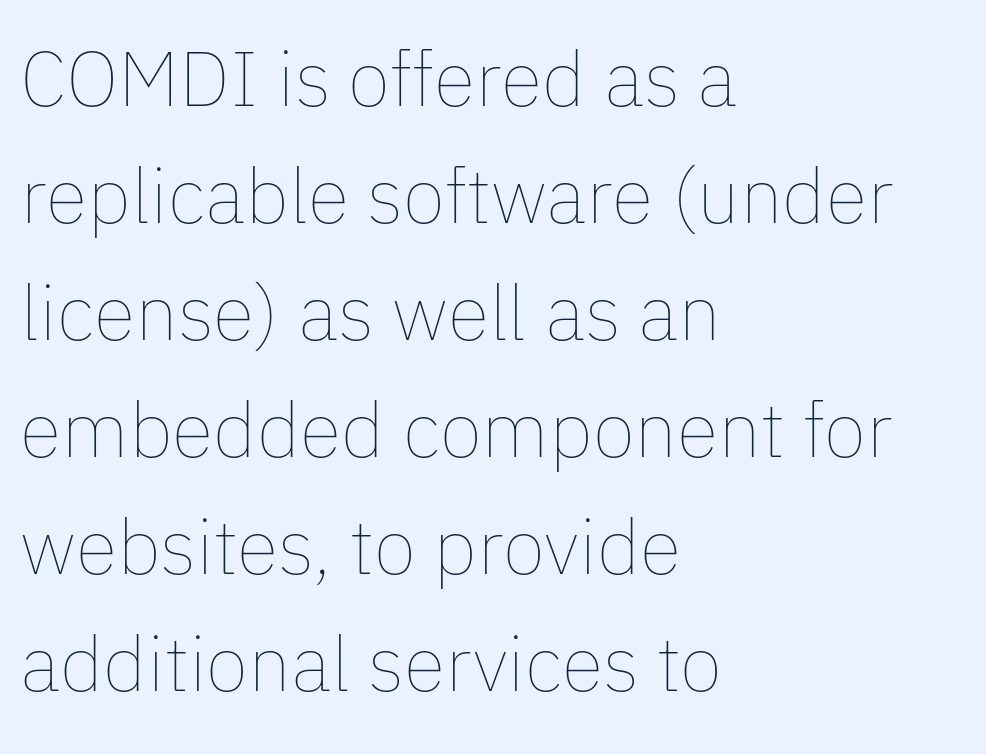
One glance says typical: line gaps are just what's usual. Tracking here is standard; glyphs follow each other at the usual distance. Anything drawn beneath the words? Only blank space. This is the regular roman posture of the typeface. The characters are drawn with everyday or finer stroke widths. Typeset ragged right — the left edge is the straight one.
